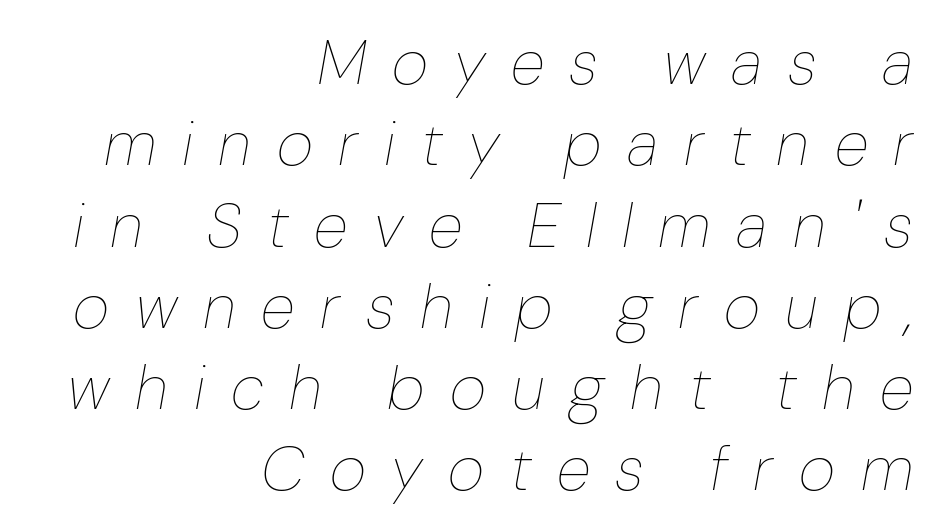
{"italic": "yes", "lean": "right", "slant_degrees": 10, "bold": "no", "weight": "thin", "width": "normal", "stroke_contrast": "low", "x_height": "medium", "monospaced": "no", "underline": "no", "align": "right", "line_spacing": "normal", "line_spacing_ratio": 1.29, "letter_spacing": "wide", "letter_spacing_em": 0.41, "glyph_px": 63}
